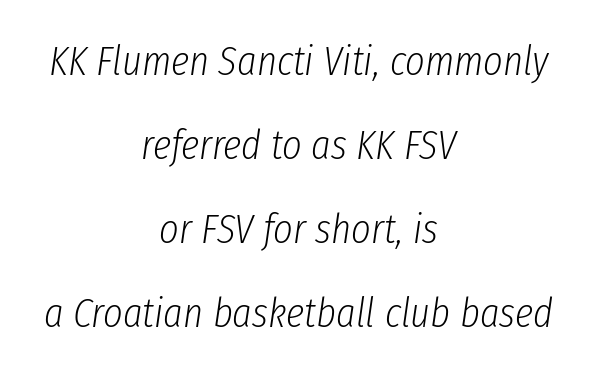
Q: Is the text bold? A: No.
Q: Is the text italic (slanted)? A: Yes, it leans right by about 8 degrees.
Q: Is the text underlined? A: No.
Q: How is the paragraph aligned? A: Centered.
Q: Is the spacing between letters normal or unusually wide? A: Normal.
Q: Is the spacing between lines tight, normal or loose? A: Loose.
Q: Width (condensed, normal, or wide)? A: Condensed.
Q: Stroke contrast? A: Low.
Q: x-height? A: Medium.
Q: Monospaced? A: No.
